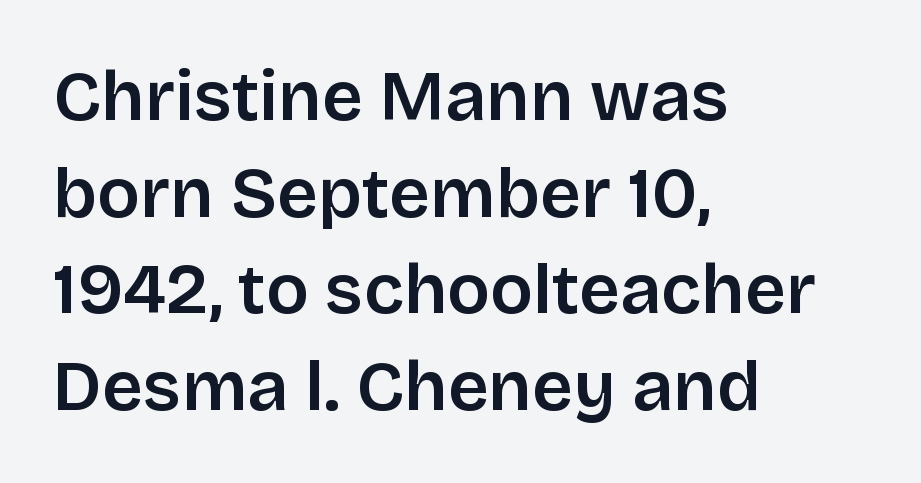
Q: Is the text bold? A: Semi-bold.
Q: Is the text italic (slanted)? A: No, it is upright.
Q: Is the typeface a serif or a sans-serif typeface? A: Sans-serif.
Q: Is the text underlined? A: No.
Q: How is the paragraph aligned? A: Left-aligned.
Q: Is the spacing between letters normal or unusually wide? A: Normal.
Q: Is the spacing between lines tight, normal or loose? A: Normal.
Q: Width (condensed, normal, or wide)? A: Normal.
Q: Stroke contrast? A: Low.
Q: x-height? A: Large.
Q: Monospaced? A: No.
